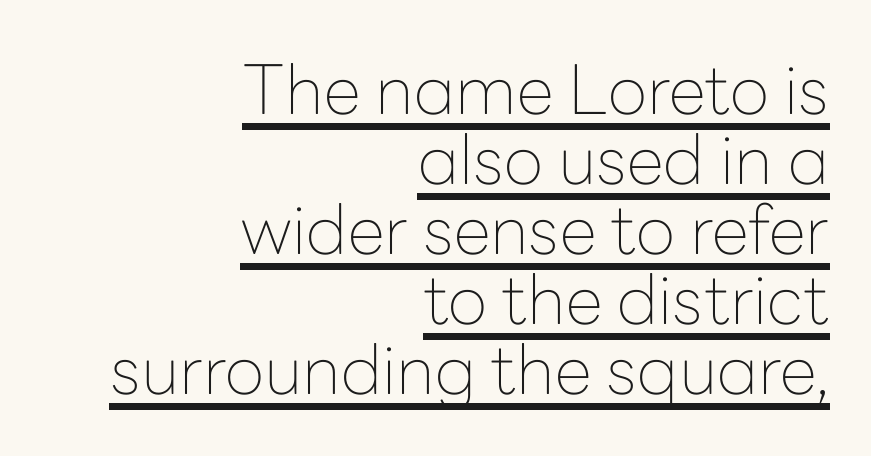
{"serif": "no", "italic": "no", "bold": "no", "weight": "thin", "width": "normal", "stroke_contrast": "low", "x_height": "medium", "monospaced": "no", "underline": "yes", "align": "right", "line_spacing": "tight", "line_spacing_ratio": 1.03, "letter_spacing": "normal", "letter_spacing_em": 0.0, "glyph_px": 68}
